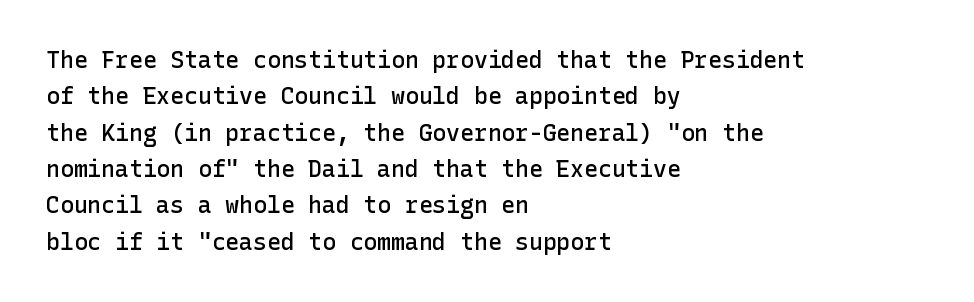
{"italic": "no", "bold": "semi", "underline": "no", "align": "left", "line_spacing": "normal", "line_spacing_ratio": 1.58, "letter_spacing": "normal", "letter_spacing_em": 0.0, "glyph_px": 23}
